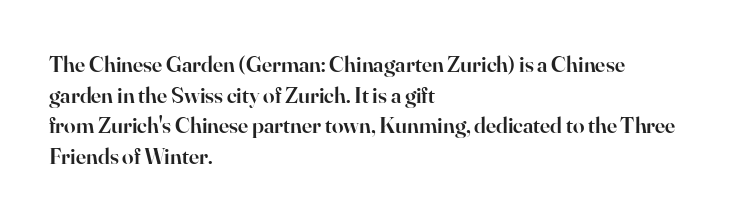
Is there any slant? The stems are plumb. The leading is moderate, giving the passage an even texture. A bit beefed up — I'd call it semibold rather than bold. No word sits above an underline. Characters follow at the spacing the type designer built in. Compared with a centered layout, this one pins lines to the left instead.
